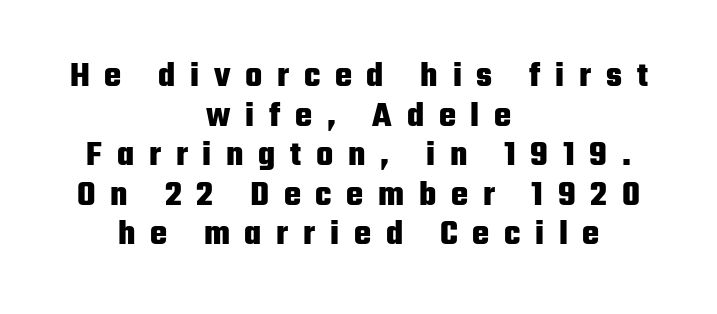
These lines stack symmetrically, like a column narrowing and widening about its center. Classification — sans serif. In terms of leading, this rendering errs on the cramped side. Loose tracking; the words dissolve into strings of separated letters. A typesetter would call this proportional, since set widths differ per character. The string is rendered with underlining switched off.
